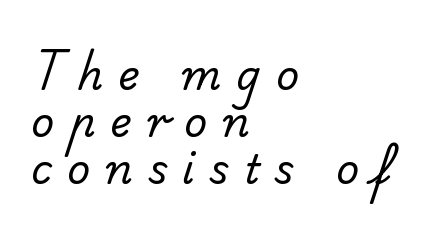
{"serif": "no", "bold": "no", "weight": "regular", "width": "normal", "stroke_contrast": "low", "x_height": "small", "monospaced": "no", "underline": "no", "align": "left", "line_spacing_ratio": 1.17, "letter_spacing": "wide", "letter_spacing_em": 0.38, "glyph_px": 40}
